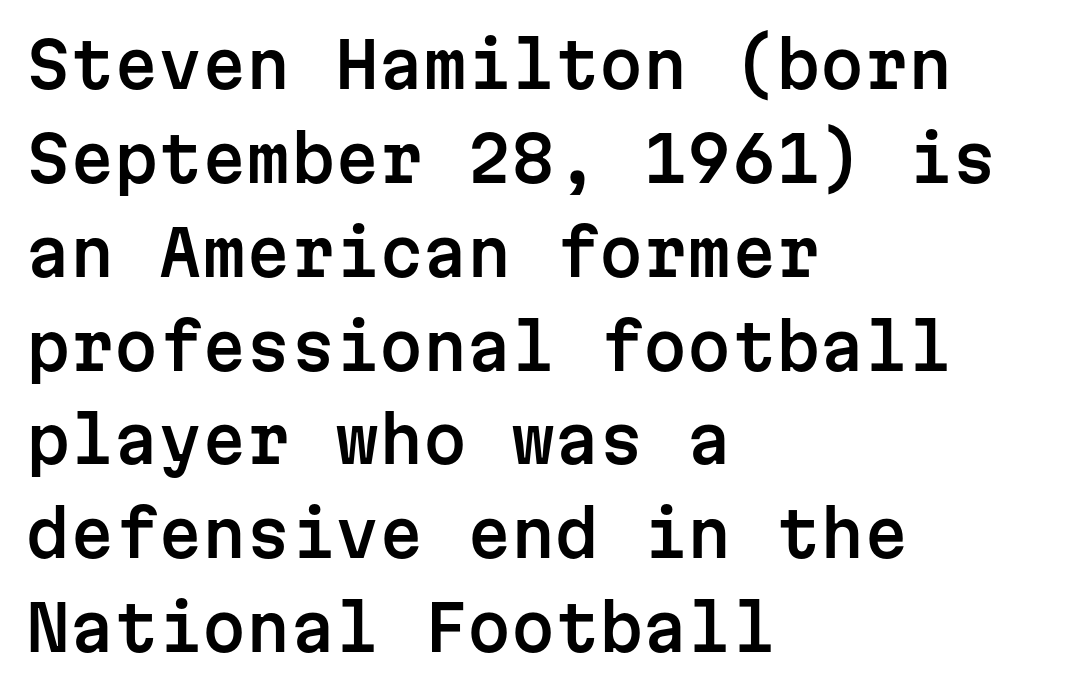
The image shows 63 px sans-serif type, upright, monospaced; set left-aligned, normal line spacing (1.49x), normal letter spacing, not underlined; low stroke contrast and a medium x-height.
